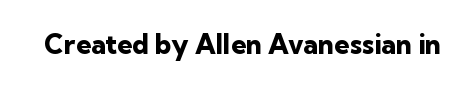
What stands out about the letter spacing? Nothing — it is the standard amount. No italicization has been applied; the sample stays upright. The gap between lines stays unmarked. Thick stems and heavy bowls — unmistakably bold.
